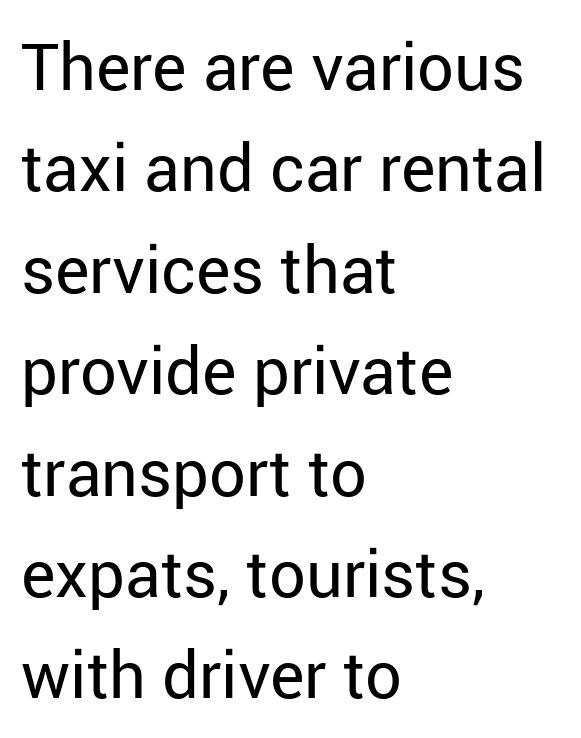
Q: Is the text bold? A: No.
Q: Is the text italic (slanted)? A: No, it is upright.
Q: Is the typeface a serif or a sans-serif typeface? A: Sans-serif.
Q: Is the text underlined? A: No.
Q: How is the paragraph aligned? A: Left-aligned.
Q: Is the spacing between letters normal or unusually wide? A: Normal.
Q: Is the spacing between lines tight, normal or loose? A: Normal.
Q: Width (condensed, normal, or wide)? A: Normal.
Q: Stroke contrast? A: Low.
Q: x-height? A: Medium.
Q: Monospaced? A: No.
